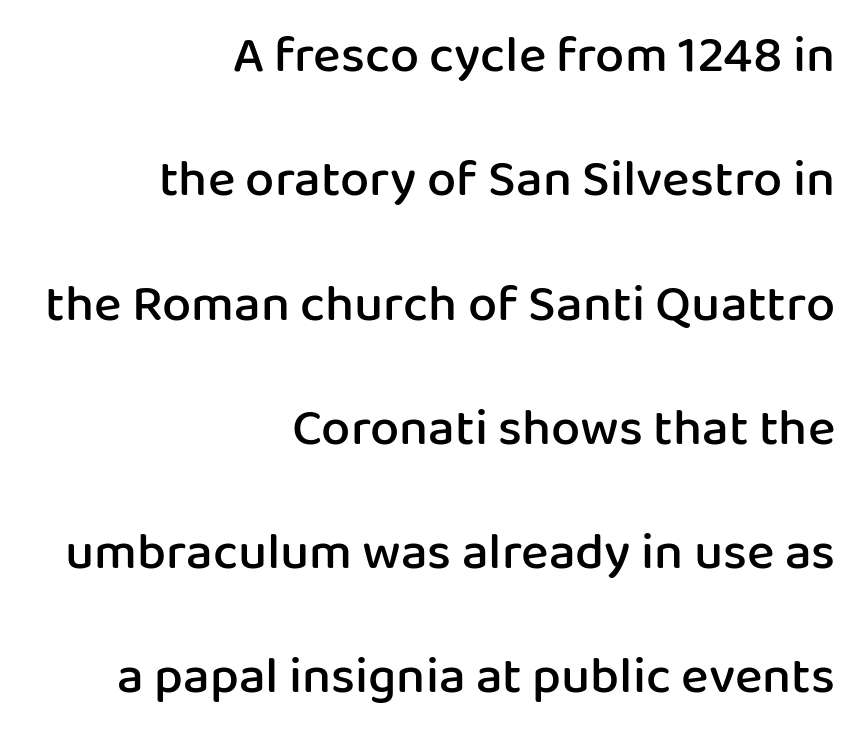
{"serif": "no", "italic": "no", "bold": "semi", "weight": "semibold", "width": "normal", "stroke_contrast": "low", "x_height": "medium", "monospaced": "no", "underline": "no", "align": "right", "line_spacing": "loose", "line_spacing_ratio": 2.39, "letter_spacing": "normal", "letter_spacing_em": 0.0, "glyph_px": 52}
